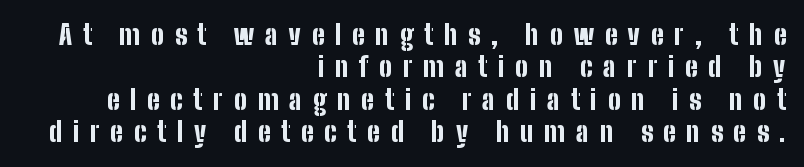
The image shows 27 px bold type, upright; set right-aligned, line spacing 1.2x, unusually wide letter spacing (+0.4 em), not underlined.
